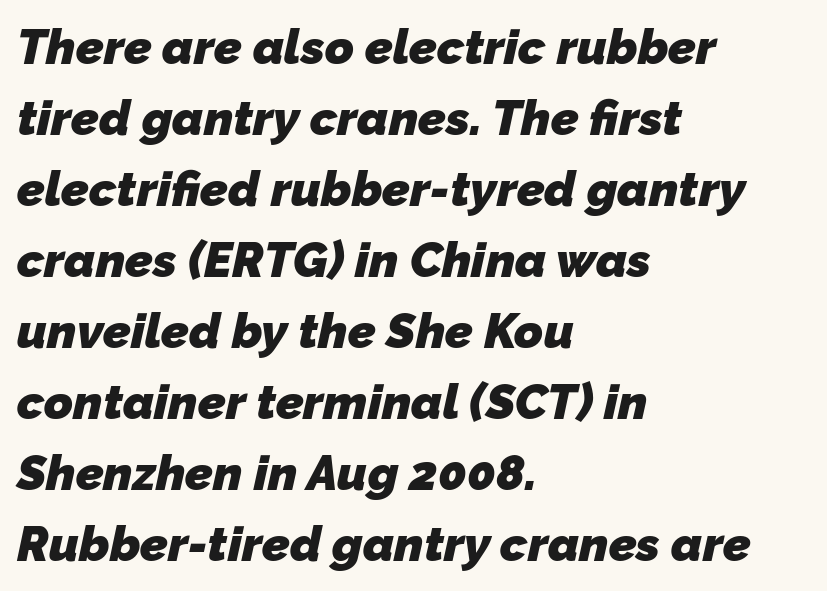
The image shows 49 px heavy sans-serif type; set left-aligned, normal line spacing (1.45x), normal letter spacing, not underlined; low stroke contrast and a medium x-height.
